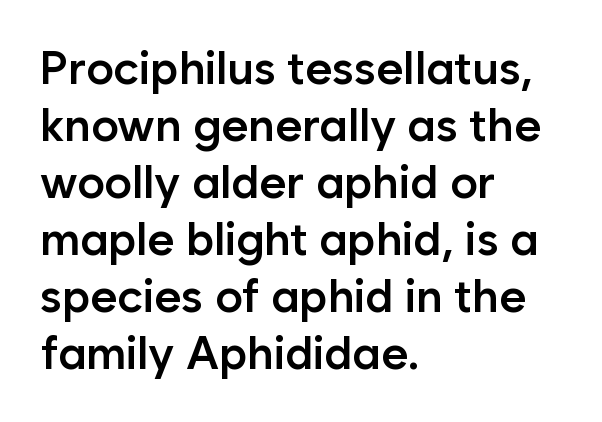
{"serif": "no", "italic": "no", "bold": "semi", "weight": "semibold", "width": "normal", "stroke_contrast": "low", "x_height": "medium", "monospaced": "no", "underline": "no", "align": "left", "line_spacing_ratio": 1.24, "letter_spacing": "normal", "letter_spacing_em": 0.0, "glyph_px": 46}
